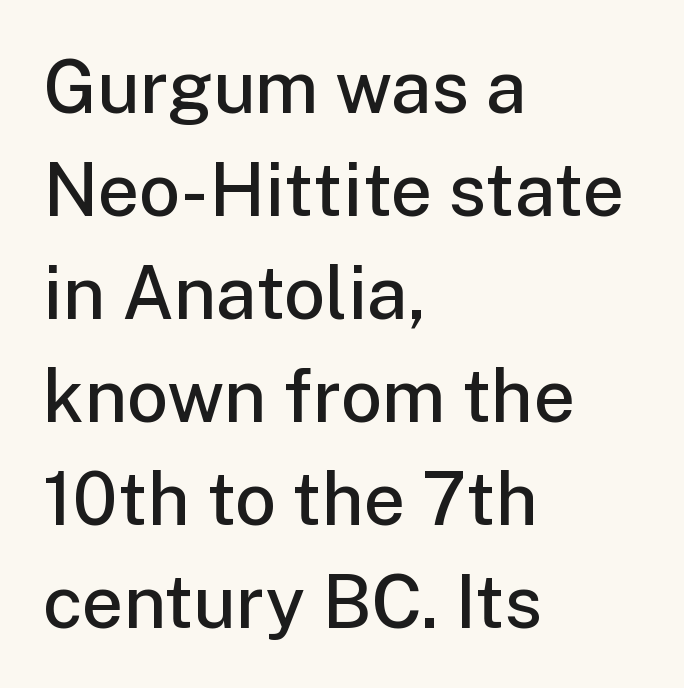
{"serif": "no", "italic": "no", "bold": "semi", "weight": "semibold", "width": "normal", "stroke_contrast": "low", "x_height": "medium", "monospaced": "no", "underline": "no", "align": "left", "line_spacing": "normal", "line_spacing_ratio": 1.41, "letter_spacing": "normal", "letter_spacing_em": 0.0, "glyph_px": 73}
